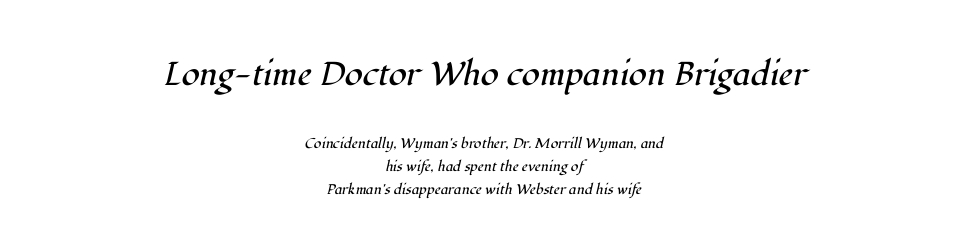
Q: Is the text bold? A: No.
Q: Is the text italic (slanted)? A: Yes, it leans right by about 12 degrees.
Q: Is the typeface a serif or a sans-serif typeface? A: Serif.
Q: Is the text underlined? A: No.
Q: How is the paragraph aligned? A: Centered.
Q: Is the spacing between letters normal or unusually wide? A: Normal.
Q: Is the spacing between lines tight, normal or loose? A: Normal.
Q: Which block of text is set in a larger size, the first (top) or the second (bottom)? A: The first (top) one.
Q: Width (condensed, normal, or wide)? A: Normal.
Q: Stroke contrast? A: High.
Q: x-height? A: Medium.
Q: Monospaced? A: No.
